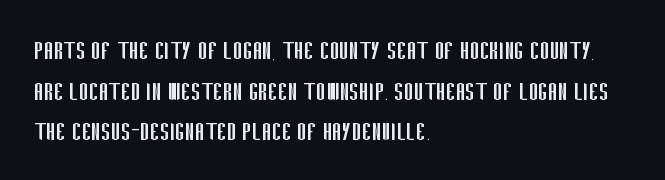
The image shows 29 px regular-weight, condensed sans-serif type, upright; set left-aligned, normal line spacing (1.4x), normal letter spacing, not underlined; low stroke contrast and a large x-height.
